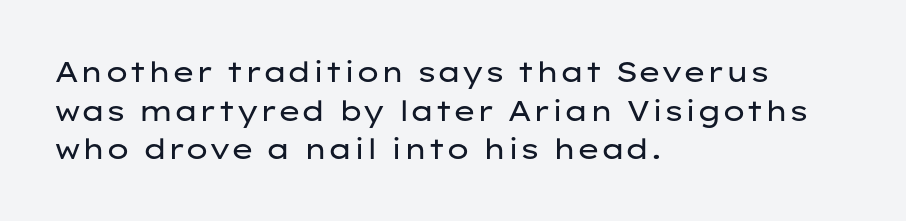
{"serif": "no", "italic": "no", "bold": "no", "weight": "regular", "width": "wide", "stroke_contrast": "low", "x_height": "medium", "monospaced": "no", "underline": "no", "align": "left", "line_spacing": "normal", "line_spacing_ratio": 1.38, "letter_spacing": "normal", "letter_spacing_em": 0.0, "glyph_px": 28}
